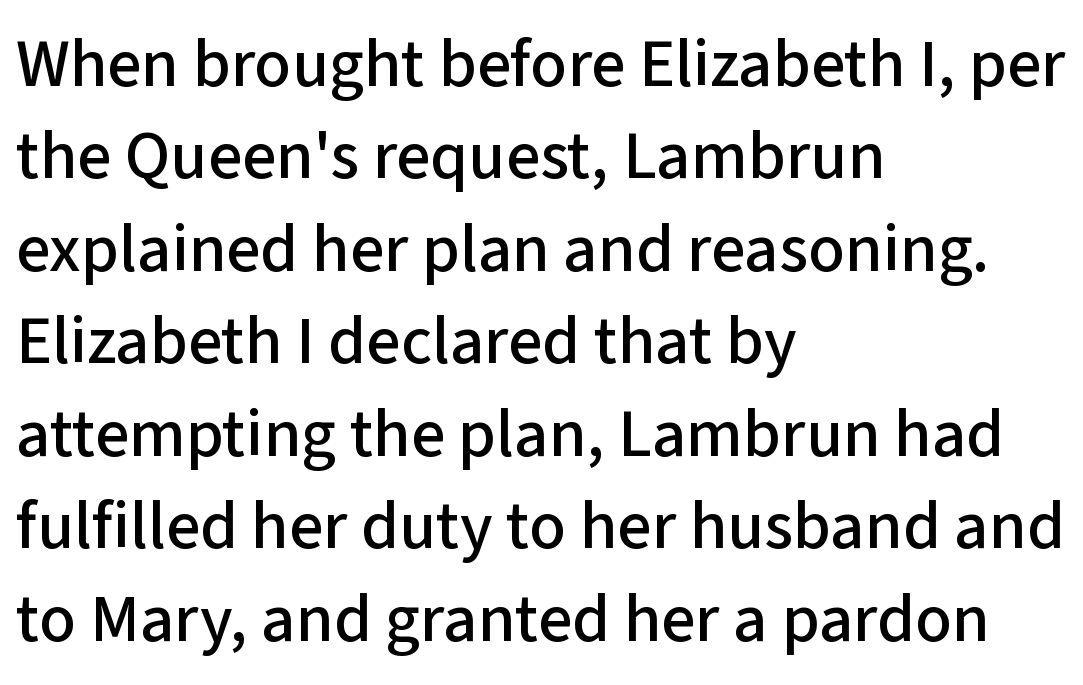
Layout note: lines flush left. The string is rendered with underlining switched off. Style check: upright. Evenly set lines give the paragraph a standard silhouette.
